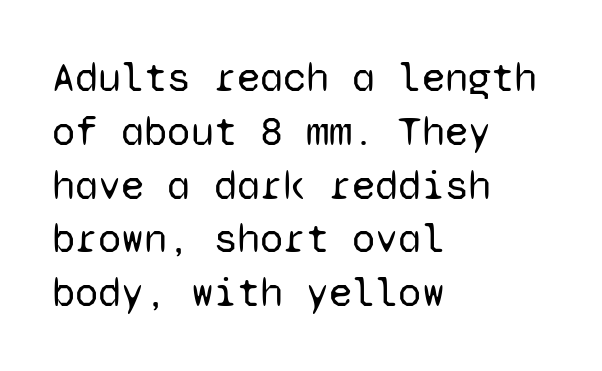
The image shows 42 px regular-weight sans-serif type, upright, monospaced; set left-aligned, normal line spacing (1.28x), normal letter spacing, not underlined; low stroke contrast and a medium x-height.
